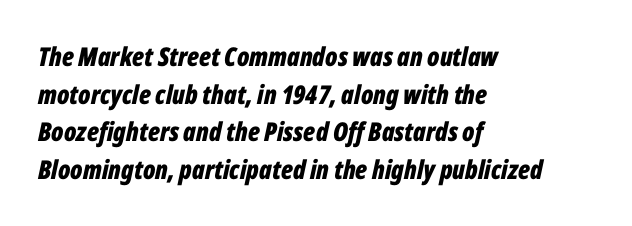
{"italic": "yes", "lean": "right", "slant_degrees": 12, "bold": "yes", "underline": "no", "align": "left", "line_spacing": "normal", "line_spacing_ratio": 1.45, "letter_spacing": "normal", "letter_spacing_em": 0.0, "glyph_px": 26}
